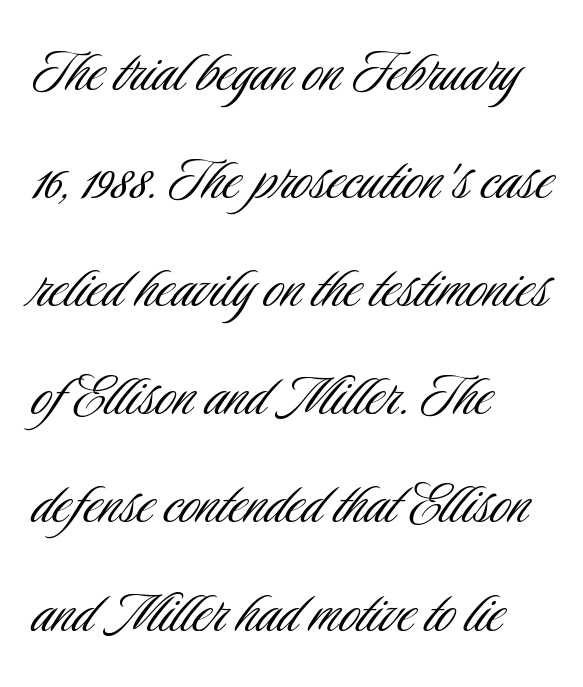
{"serif": "no", "bold": "no", "weight": "light", "width": "condensed", "stroke_contrast": "low", "x_height": "small", "monospaced": "no", "underline": "no", "align": "left", "line_spacing": "normal", "line_spacing_ratio": 1.59, "letter_spacing": "normal", "letter_spacing_em": 0.0, "glyph_px": 68}
